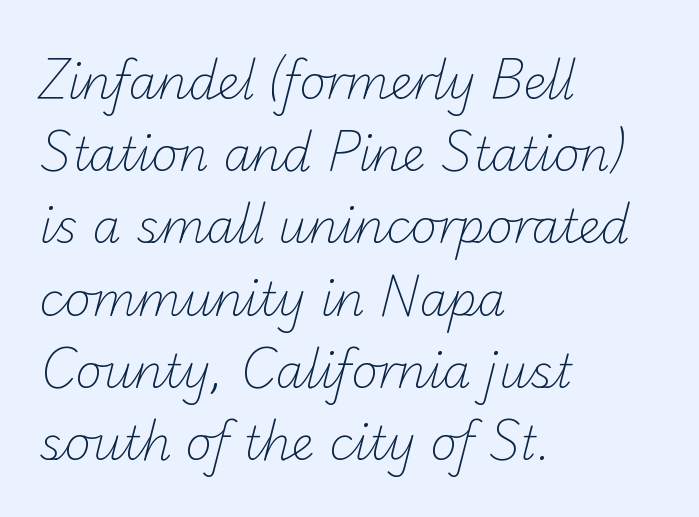
{"serif": "no", "bold": "no", "weight": "light", "width": "normal", "stroke_contrast": "low", "x_height": "small", "monospaced": "no", "underline": "no", "align": "left", "line_spacing": "normal", "line_spacing_ratio": 1.57, "letter_spacing": "normal", "letter_spacing_em": 0.0, "glyph_px": 46}
